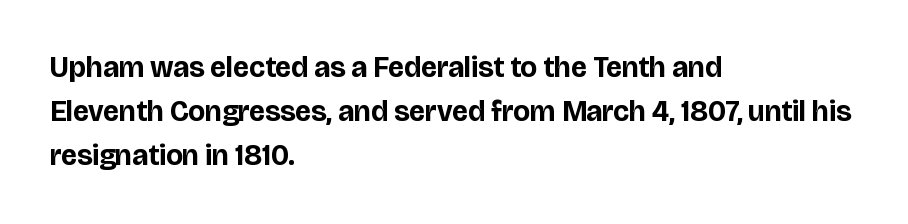
{"serif": "no", "italic": "no", "bold": "yes", "weight": "bold", "width": "normal", "stroke_contrast": "low", "x_height": "large", "monospaced": "no", "underline": "no", "align": "left", "line_spacing": "normal", "line_spacing_ratio": 1.52, "letter_spacing": "normal", "letter_spacing_em": 0.0, "glyph_px": 29}
